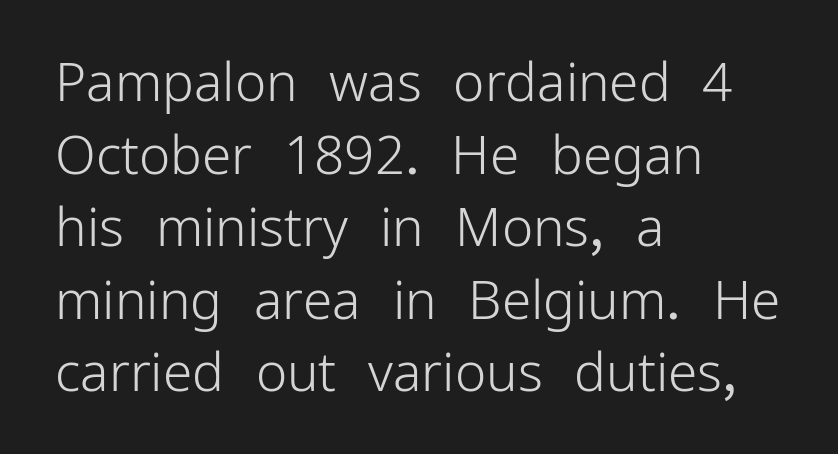
The image shows 53 px light sans-serif type, upright; set left-aligned, normal line spacing (1.37x), normal letter spacing, not underlined; low stroke contrast and a medium x-height.
